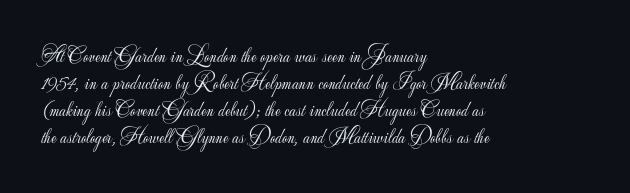
{"bold": "no", "underline": "no", "align": "left", "line_spacing": "normal", "line_spacing_ratio": 1.28, "letter_spacing": "normal", "letter_spacing_em": 0.0, "glyph_px": 21}
